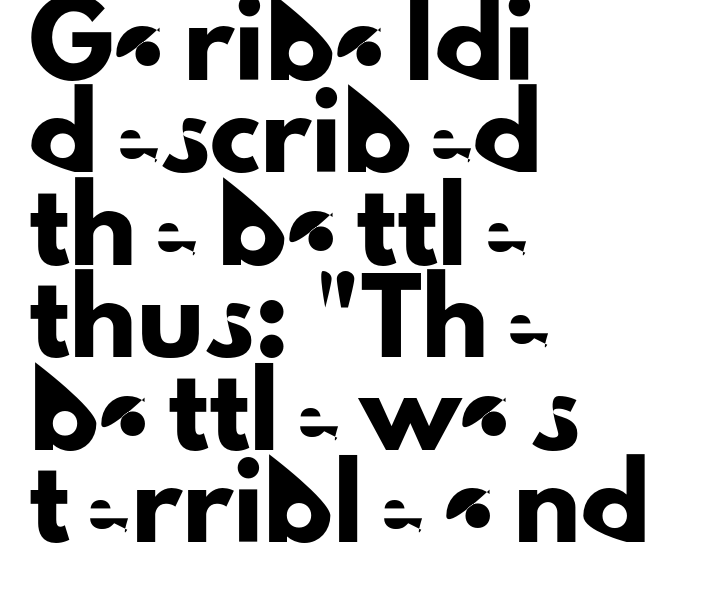
The image shows 68 px sans-serif type, upright; set left-aligned, normal line spacing (1.36x), normal letter spacing, not underlined; low stroke contrast and a small x-height.
